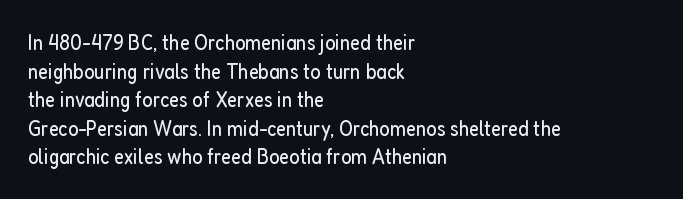
The image shows 22 px text type, upright; set left-aligned, normal line spacing (1.3x), normal letter spacing, not underlined.
